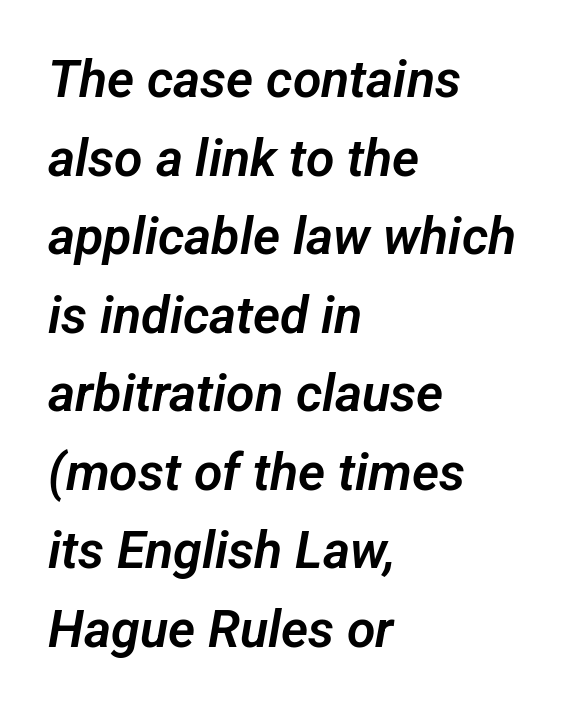
Descenders hang freely into open space. Letter spacing: default. The rendering uses natural spacing where letterforms have individual widths. The text was rendered using a sans face with plain stroke endings. Reading down the column, the eye jumps a familiar distance to each next line.
